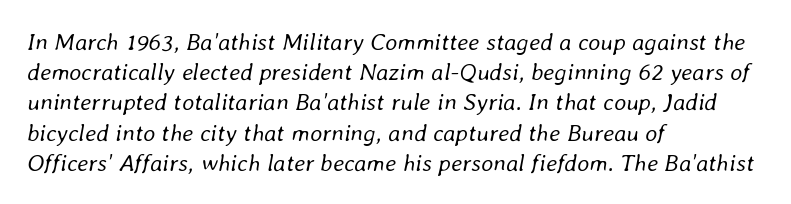
The image shows 24 px text type, italic (leaning right); set left-aligned, normal line spacing (1.26x), normal letter spacing, not underlined.
